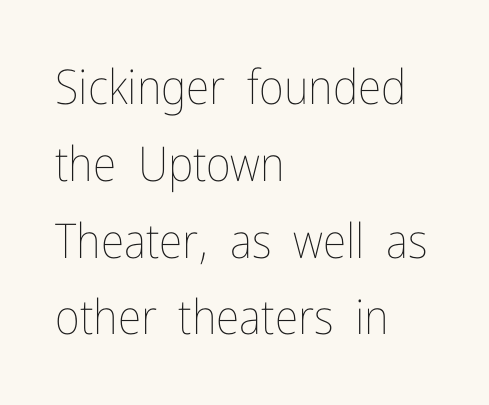
The image shows 48 px thin, condensed type, upright; set left-aligned, normal line spacing (1.6x), normal letter spacing, not underlined; low stroke contrast and a medium x-height.
